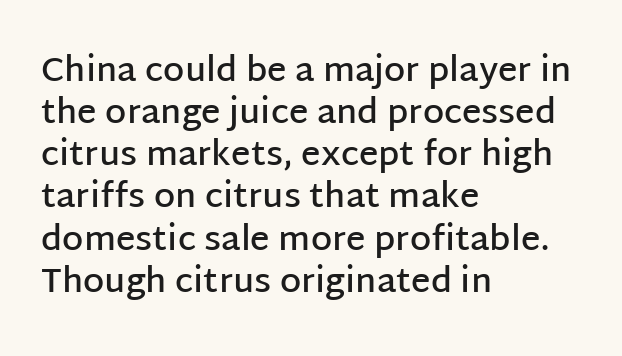
{"serif": "no", "italic": "no", "bold": "semi", "weight": "semibold", "width": "normal", "stroke_contrast": "low", "x_height": "large", "monospaced": "no", "underline": "no", "align": "left", "line_spacing_ratio": 1.24, "letter_spacing": "normal", "letter_spacing_em": 0.0, "glyph_px": 34}
